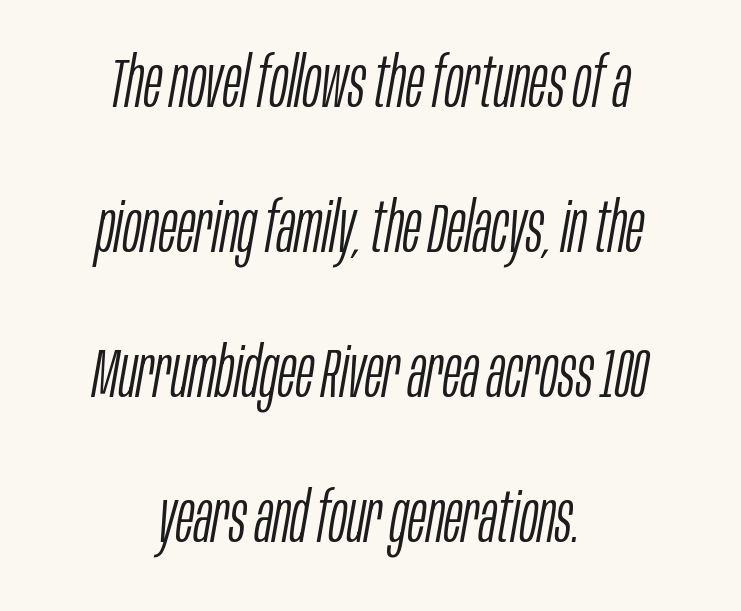
{"italic": "yes", "lean": "right", "slant_degrees": 10, "bold": "no", "weight": "light", "width": "condensed", "stroke_contrast": "low", "x_height": "large", "monospaced": "no", "underline": "no", "align": "center", "line_spacing": "loose", "line_spacing_ratio": 2.1, "letter_spacing": "normal", "letter_spacing_em": 0.0, "glyph_px": 69}
